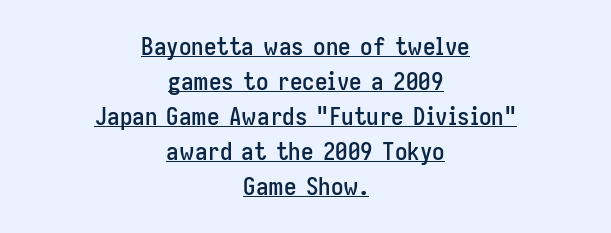
Both edges are ragged and mirror each other, which tells us the setting is centered. You can see a thin bar hugging the bottom of the glyphs. In terms of posture, this sample is upright. The gaps between neighbouring characters are ordinary and unremarkable. The rows are spaced the way most documents space them.
